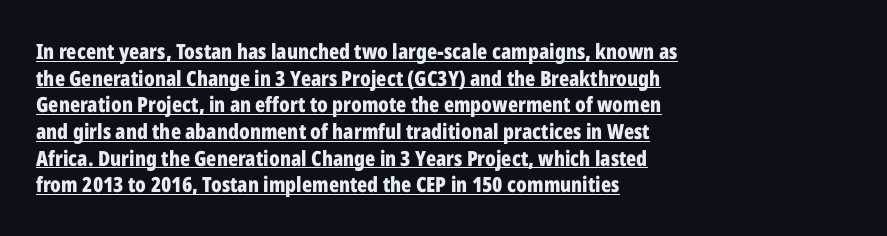
Q: Is the text bold? A: Yes.
Q: Is the text italic (slanted)? A: No, it is upright.
Q: Is the text underlined? A: Yes.
Q: How is the paragraph aligned? A: Left-aligned.
Q: Is the spacing between letters normal or unusually wide? A: Normal.
Q: Is the spacing between lines tight, normal or loose? A: Normal.
